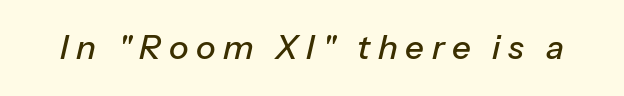
{"italic": "yes", "lean": "right", "slant_degrees": 13, "width": "normal", "stroke_contrast": "low", "x_height": "medium", "monospaced": "no", "underline": "no", "letter_spacing": "wide", "letter_spacing_em": 0.23, "glyph_px": 33}
